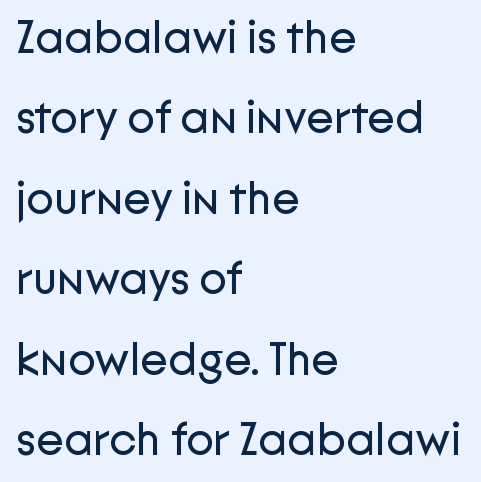
Q: Is the text bold? A: No.
Q: Is the text italic (slanted)? A: No, it is upright.
Q: Is the typeface a serif or a sans-serif typeface? A: Sans-serif.
Q: Is the text underlined? A: No.
Q: How is the paragraph aligned? A: Left-aligned.
Q: Is the spacing between letters normal or unusually wide? A: Normal.
Q: Width (condensed, normal, or wide)? A: Normal.
Q: Stroke contrast? A: Low.
Q: x-height? A: Medium.
Q: Monospaced? A: No.
